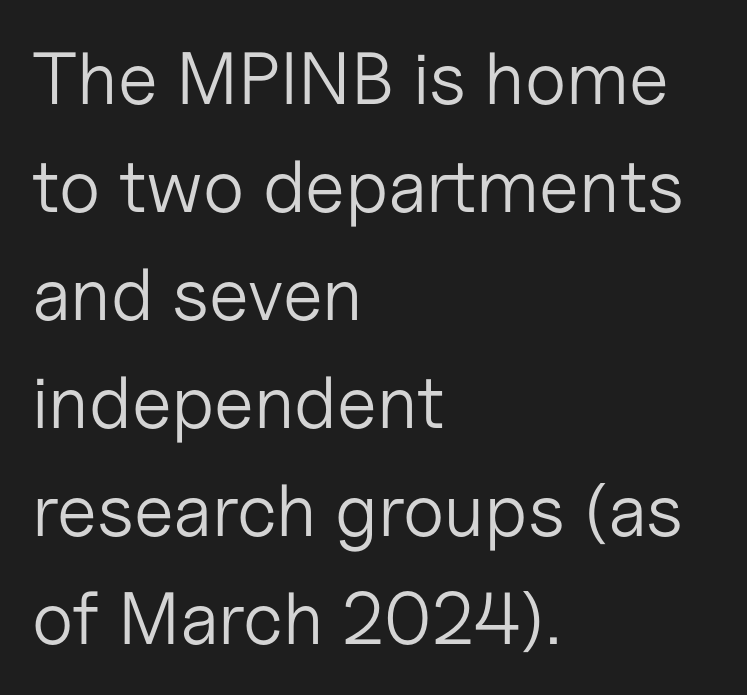
The image shows 74 px light sans-serif type, upright; set left-aligned, normal line spacing (1.46x), normal letter spacing, not underlined; low stroke contrast and a medium x-height.
